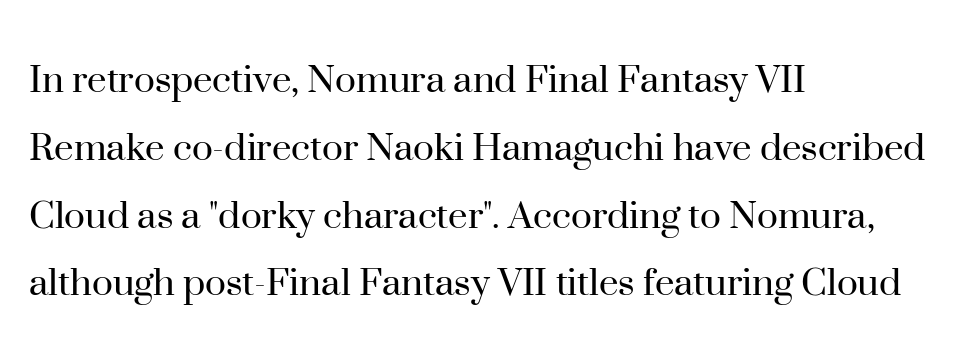
Q: Is the text bold? A: No.
Q: Is the text italic (slanted)? A: No, it is upright.
Q: Is the typeface a serif or a sans-serif typeface? A: Serif.
Q: Is the text underlined? A: No.
Q: How is the paragraph aligned? A: Left-aligned.
Q: Is the spacing between letters normal or unusually wide? A: Normal.
Q: Is the spacing between lines tight, normal or loose? A: Normal.
Q: Width (condensed, normal, or wide)? A: Normal.
Q: Stroke contrast? A: High.
Q: x-height? A: Small.
Q: Monospaced? A: No.
